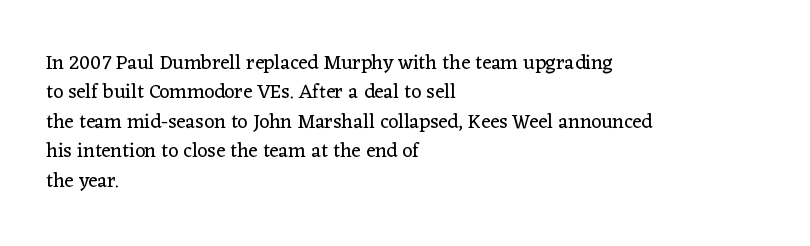
{"italic": "no", "bold": "no", "underline": "no", "align": "left", "line_spacing": "normal", "line_spacing_ratio": 1.47, "letter_spacing": "normal", "letter_spacing_em": 0.0, "glyph_px": 20}
